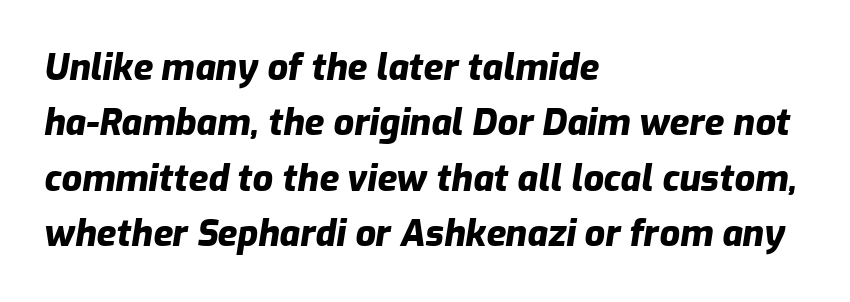
Quick note: italic. One glance says typical: line gaps are just what's usual. Typographic density is high because the face is bold. Check the space under the baseline: it is left empty. The typesetter chose a ragged-right arrangement here. Nobody touched the tracking dial on this one.
